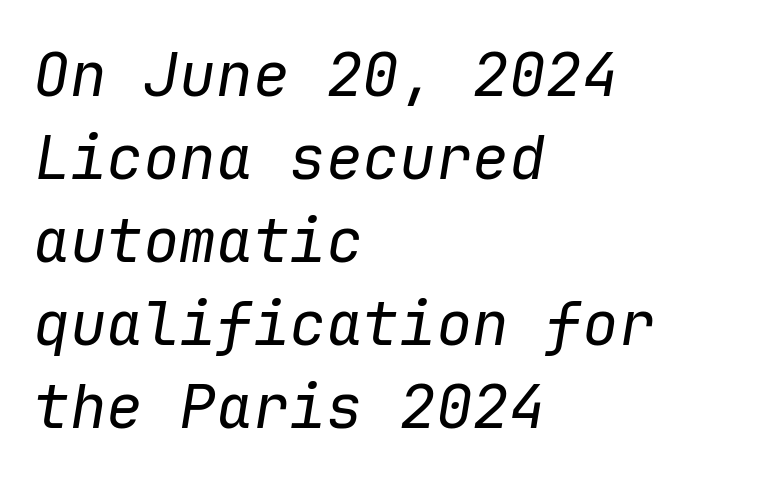
{"italic": "yes", "lean": "right", "slant_degrees": 9, "bold": "no", "weight": "regular", "width": "normal", "stroke_contrast": "low", "x_height": "medium", "monospaced": "yes", "underline": "no", "align": "left", "line_spacing": "normal", "line_spacing_ratio": 1.36, "letter_spacing": "normal", "letter_spacing_em": 0.0, "glyph_px": 61}
